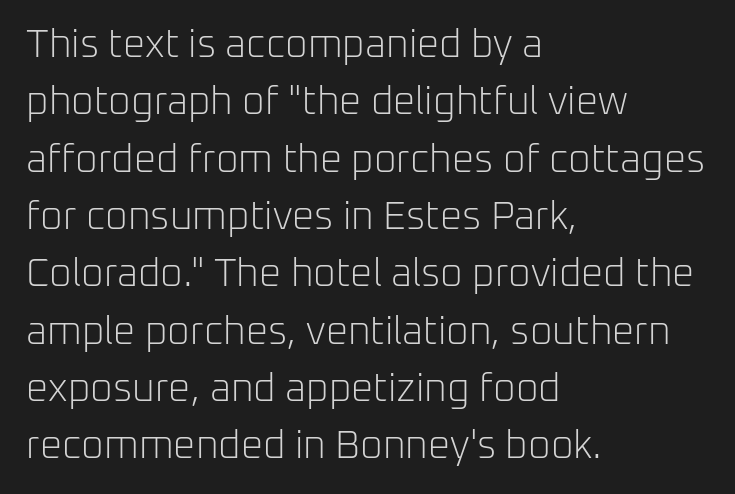
Honestly, the letter spacing is just normal — you wouldn't notice it. The font's upright variant was chosen for this text. This is not heavy type; no bold has been used. The font family rendered here belongs to the sans-serif group. Each letter keeps its own natural width here, so spacing adapts to shape.
